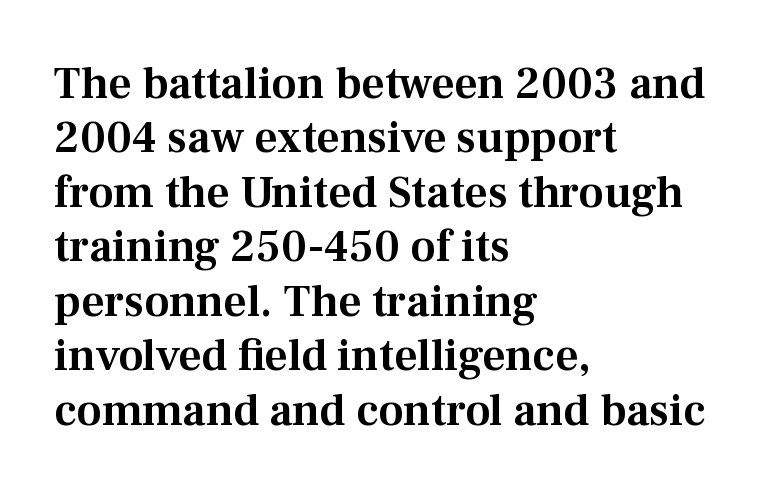
Q: Is the text italic (slanted)? A: No, it is upright.
Q: Is the typeface a serif or a sans-serif typeface? A: Serif.
Q: Is the text underlined? A: No.
Q: How is the paragraph aligned? A: Left-aligned.
Q: Is the spacing between letters normal or unusually wide? A: Normal.
Q: Width (condensed, normal, or wide)? A: Normal.
Q: Stroke contrast? A: Medium.
Q: x-height? A: Medium.
Q: Monospaced? A: No.
